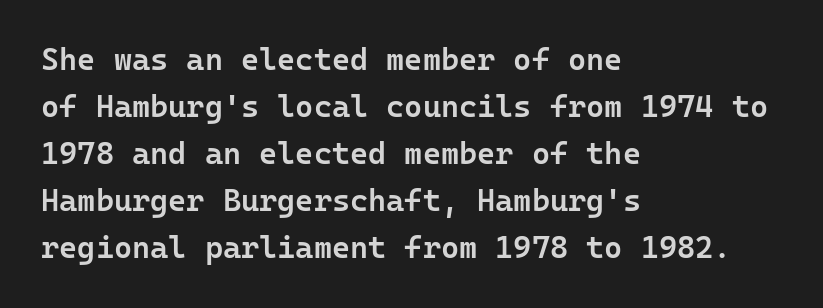
Does extra space separate the letters? No, they use regular spacing. Whoever set this chose a conventional vertical rhythm. Tall strokes in this sample are plumb rather than angled. Every row of glyphs begins at an identical x-position on the left. Decoration check: the copy has no underline.
